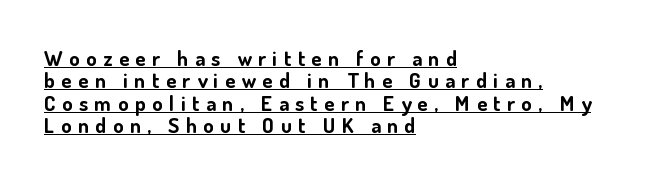
Rows of type sit shoulder to shoulder in the vertical direction. Between one letter and the next there's a generous, obvious gap. The rendering uses a bold face; every stroke is thick and dark. Somebody hit Ctrl+U on this one — the words are underlined. The compositor pushed each line to the left boundary.
